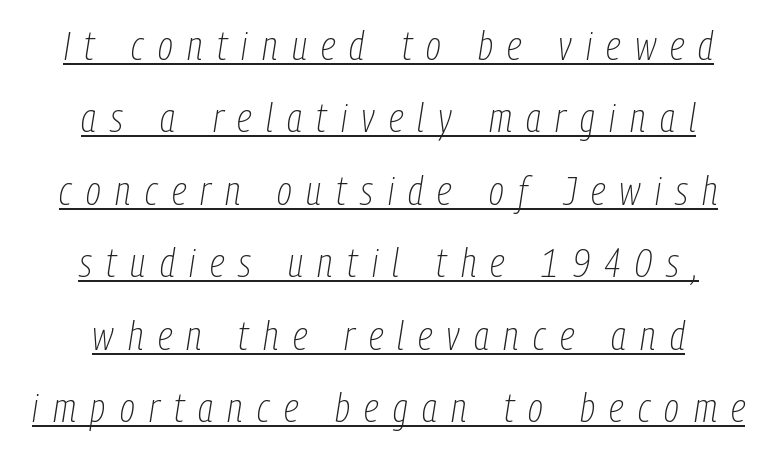
{"italic": "yes", "lean": "right", "slant_degrees": 9, "bold": "no", "weight": "thin", "width": "condensed", "stroke_contrast": "low", "x_height": "medium", "monospaced": "no", "underline": "yes", "align": "center", "line_spacing_ratio": 1.81, "letter_spacing": "wide", "letter_spacing_em": 0.36, "glyph_px": 40}
